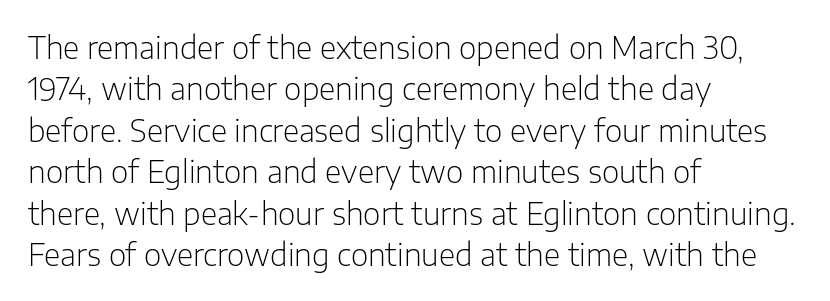
The image shows 30 px light sans-serif type, upright; set left-aligned, normal line spacing (1.38x), normal letter spacing, not underlined; low stroke contrast and a medium x-height.
